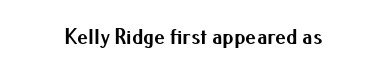
{"italic": "no", "bold": "yes", "underline": "no", "align": "center", "letter_spacing": "normal", "letter_spacing_em": 0.0, "glyph_px": 22}
